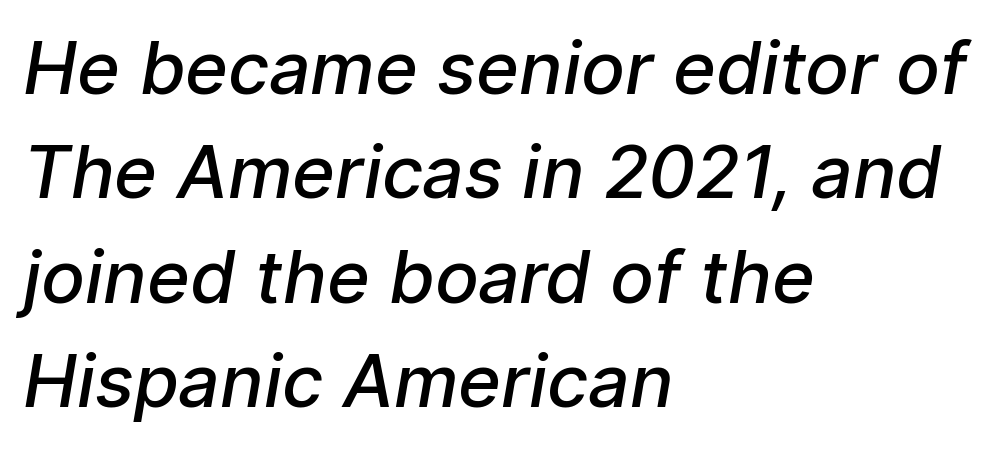
Q: Is the text bold? A: Semi-bold.
Q: Is the typeface a serif or a sans-serif typeface? A: Sans-serif.
Q: Is the text underlined? A: No.
Q: How is the paragraph aligned? A: Left-aligned.
Q: Is the spacing between letters normal or unusually wide? A: Normal.
Q: Is the spacing between lines tight, normal or loose? A: Normal.
Q: Width (condensed, normal, or wide)? A: Normal.
Q: Stroke contrast? A: Low.
Q: x-height? A: Medium.
Q: Monospaced? A: No.
